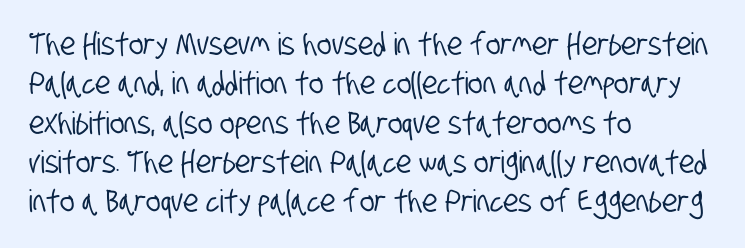
{"serif": "no", "width": "condensed", "stroke_contrast": "low", "x_height": "large", "monospaced": "no", "underline": "no", "align": "left", "line_spacing": "normal", "line_spacing_ratio": 1.27, "letter_spacing": "normal", "letter_spacing_em": 0.0, "glyph_px": 31}
